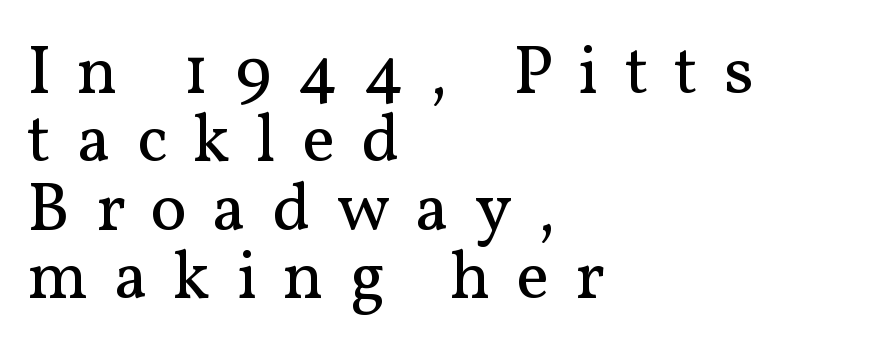
{"serif": "yes", "italic": "no", "bold": "no", "weight": "regular", "width": "normal", "stroke_contrast": "medium", "x_height": "medium", "monospaced": "no", "underline": "no", "align": "left", "line_spacing": "tight", "line_spacing_ratio": 0.99, "letter_spacing": "wide", "letter_spacing_em": 0.37, "glyph_px": 69}
